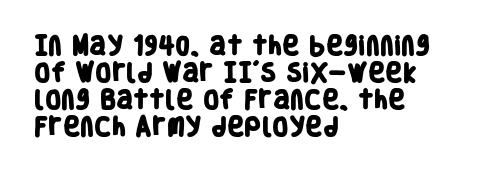
Q: Is the text bold? A: Yes.
Q: Is the text underlined? A: No.
Q: How is the paragraph aligned? A: Left-aligned.
Q: Is the spacing between letters normal or unusually wide? A: Normal.
Q: Is the spacing between lines tight, normal or loose? A: Normal.
